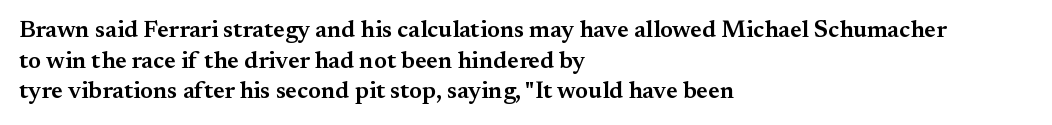
Each word holds together tightly as a unit, with standard inter-letter gaps. Check the space under the baseline: it is left empty. The paragraph has a hard left edge and a soft right edge. Posture: straight, roman, zero tilt. The vertical gap from one line to the next is medium. Notice the strokes are somewhat thickened but not fully heavy: this is a semibold.
